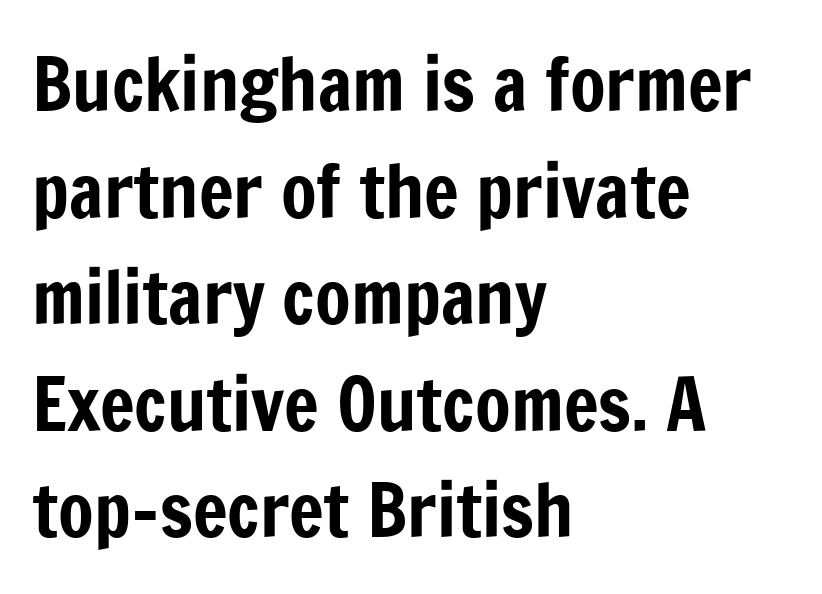
{"serif": "no", "italic": "no", "width": "condensed", "stroke_contrast": "low", "x_height": "medium", "monospaced": "no", "underline": "no", "align": "left", "line_spacing": "normal", "line_spacing_ratio": 1.46, "letter_spacing": "normal", "letter_spacing_em": 0.0, "glyph_px": 73}
